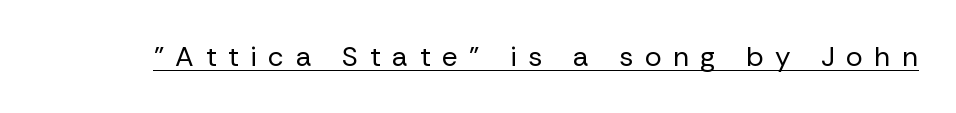
Q: Is the text bold? A: No.
Q: Is the text italic (slanted)? A: No, it is upright.
Q: Is the typeface a serif or a sans-serif typeface? A: Sans-serif.
Q: Is the text underlined? A: Yes.
Q: Is the spacing between letters normal or unusually wide? A: Unusually wide.
Q: Width (condensed, normal, or wide)? A: Normal.
Q: Stroke contrast? A: Low.
Q: x-height? A: Medium.
Q: Monospaced? A: No.
